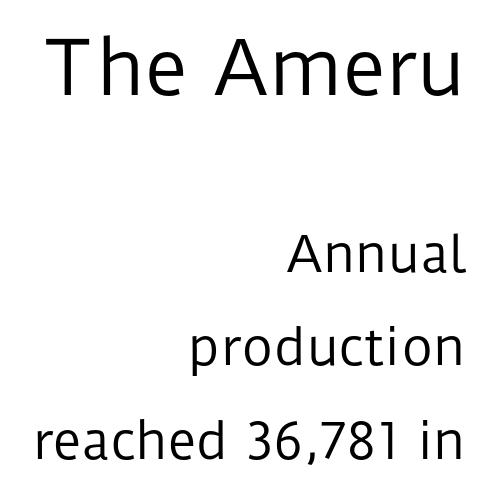
Q: Is the text bold? A: No.
Q: Is the text italic (slanted)? A: No, it is upright.
Q: Is the typeface a serif or a sans-serif typeface? A: Sans-serif.
Q: Is the text underlined? A: No.
Q: How is the paragraph aligned? A: Right-aligned.
Q: Is the spacing between letters normal or unusually wide? A: Normal.
Q: Is the spacing between lines tight, normal or loose? A: Loose.
Q: Which block of text is set in a larger size, the first (top) or the second (bottom)? A: The first (top) one.
Q: Width (condensed, normal, or wide)? A: Normal.
Q: Stroke contrast? A: Low.
Q: x-height? A: Medium.
Q: Monospaced? A: No.
